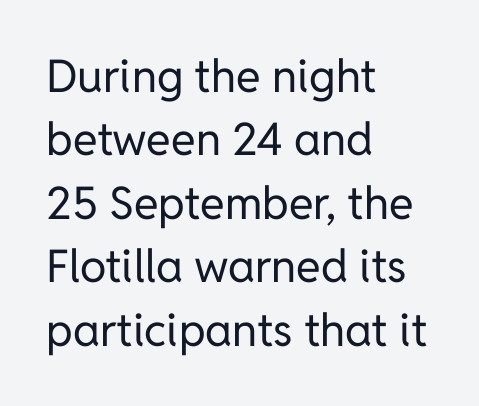
The image shows 45 px regular-weight sans-serif type, upright; set left-aligned, normal line spacing (1.41x), normal letter spacing, not underlined; low stroke contrast and a medium x-height.
